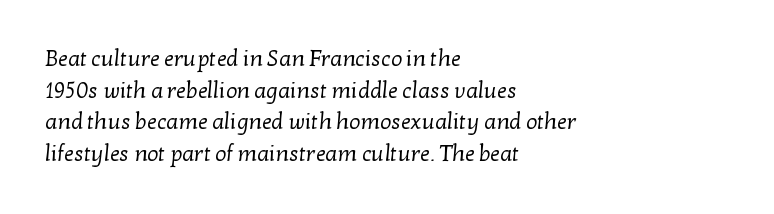
Q: Is the text bold? A: No.
Q: Is the text underlined? A: No.
Q: How is the paragraph aligned? A: Left-aligned.
Q: Is the spacing between letters normal or unusually wide? A: Normal.
Q: Is the spacing between lines tight, normal or loose? A: Normal.
